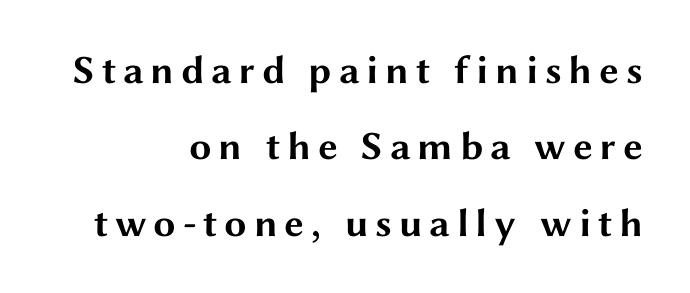
The image shows 40 px bold, wide sans-serif type, upright; set right-aligned, loose line spacing (1.91x), not underlined; medium stroke contrast and a medium x-height.
